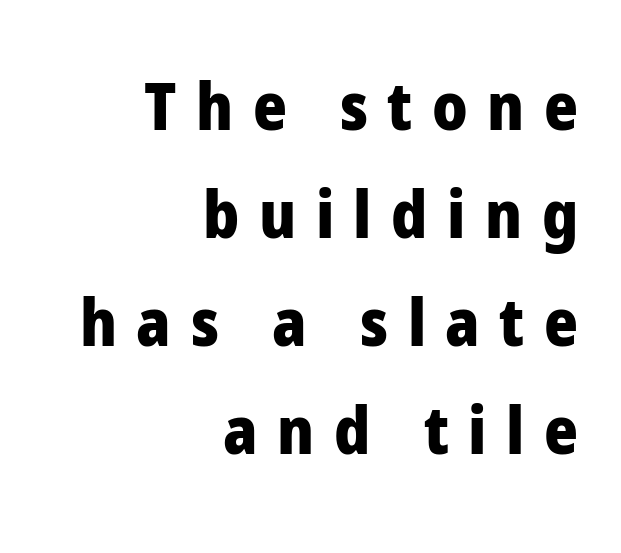
{"serif": "no", "italic": "no", "bold": "yes", "weight": "heavy", "width": "normal", "stroke_contrast": "low", "x_height": "medium", "monospaced": "no", "underline": "no", "align": "right", "line_spacing": "normal", "line_spacing_ratio": 1.66, "letter_spacing": "wide", "letter_spacing_em": 0.3, "glyph_px": 65}
